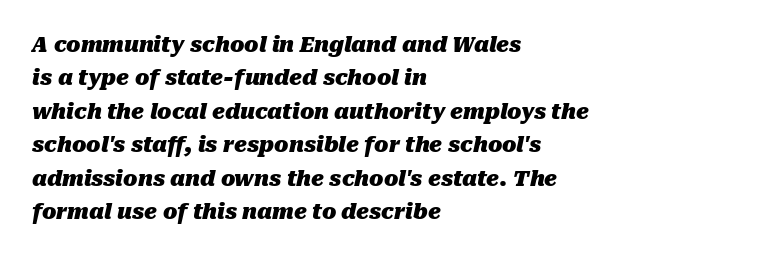
The image shows 21 px bold type, italic (leaning right); set left-aligned, normal line spacing (1.59x), normal letter spacing, not underlined.
